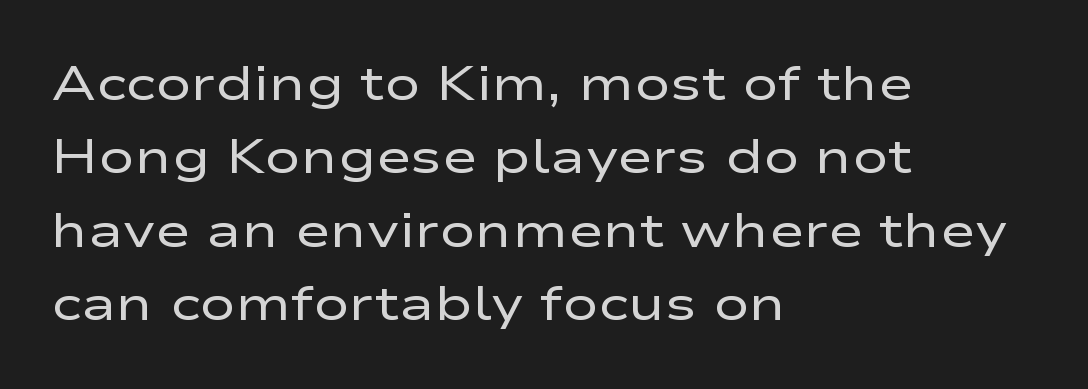
{"serif": "no", "italic": "no", "bold": "no", "weight": "regular", "width": "wide", "stroke_contrast": "low", "x_height": "medium", "monospaced": "no", "underline": "no", "align": "left", "line_spacing": "normal", "line_spacing_ratio": 1.53, "letter_spacing": "normal", "letter_spacing_em": 0.0, "glyph_px": 48}
